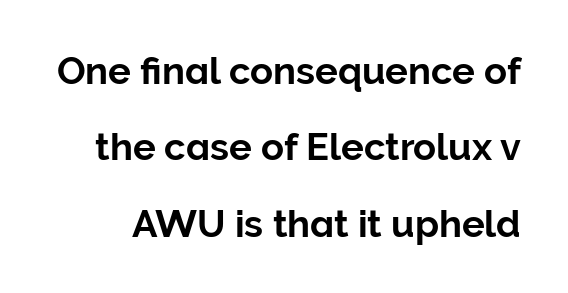
The image shows 38 px sans-serif type, upright; set loose line spacing (2.01x), normal letter spacing, not underlined; low stroke contrast and a medium x-height.
